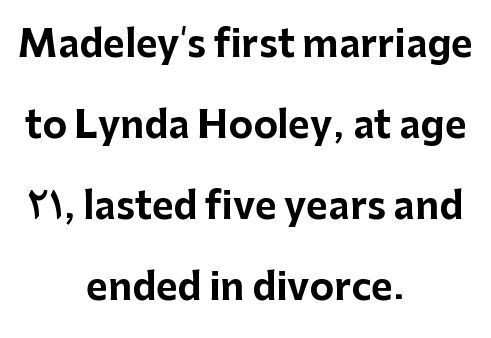
The image shows 37 px bold sans-serif type, upright; set centered, loose line spacing (2.19x), normal letter spacing, not underlined; low stroke contrast and a medium x-height.
